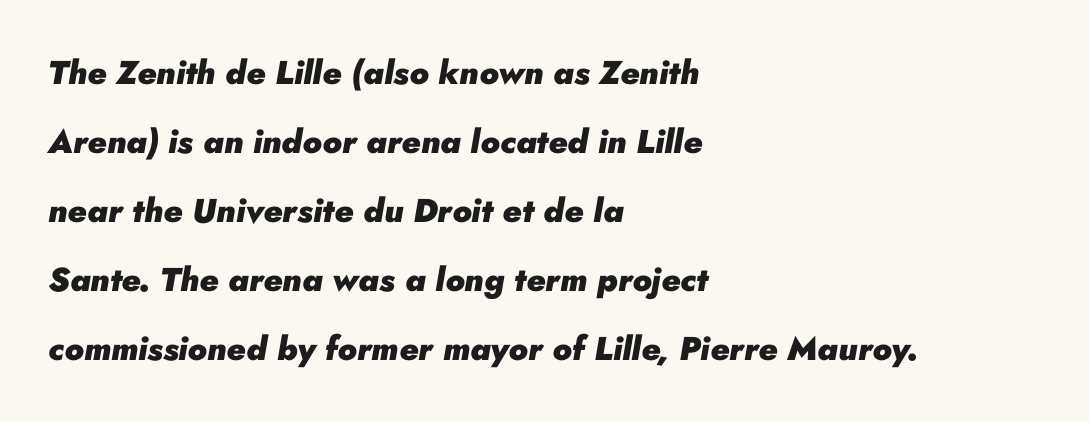
A full-strength bold gives these letters their thick strokes. The line-height multiplier appears high, well above default. These lines are rendered in a variable-pitch font. The paragraph shown leans on its left margin. Tracking here is standard; glyphs follow each other at the usual distance.
